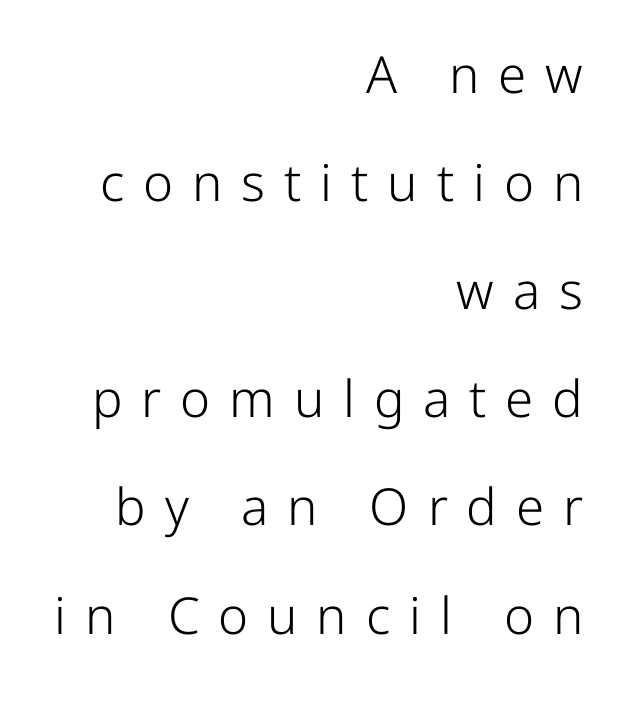
Casual observation: everything's shoved over to the right. The space directly below the letters is spotless. The letterforms sit at book weight or below. The rendering uses natural spacing where letterforms have individual widths.
